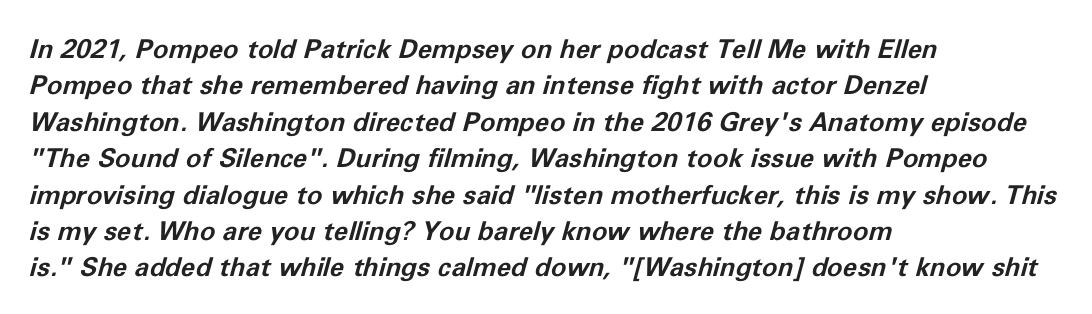
Horizontal alignment here is leftward, the default for most running prose. The rendering applies a slant to the glyphs. Default kerning and tracking; the words read as compact shapes. The line-height multiplier appears to be the usual default. The characters look thick and weighty, a clear bold. The words here are not underlined.
